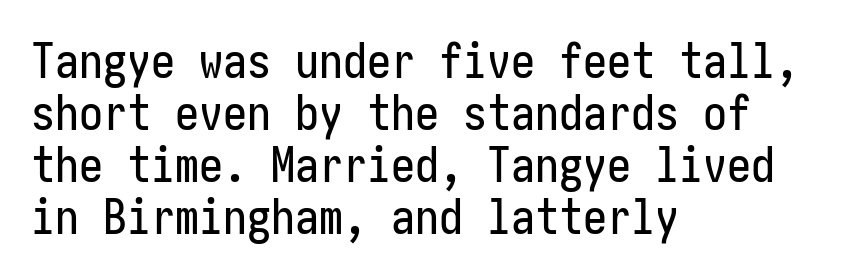
{"serif": "no", "italic": "no", "width": "condensed", "stroke_contrast": "low", "x_height": "medium", "underline": "no", "align": "left", "line_spacing": "tight", "line_spacing_ratio": 1.08, "letter_spacing": "normal", "letter_spacing_em": 0.0, "glyph_px": 48}
